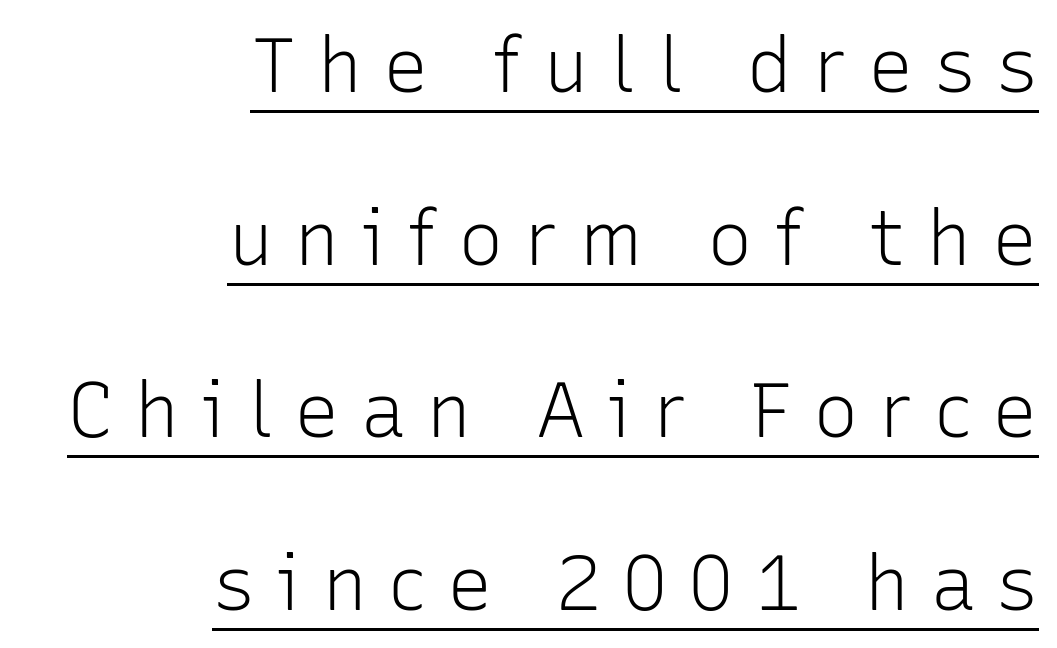
The image shows 76 px light sans-serif type, upright; set right-aligned, loose line spacing (2.27x), unusually wide letter spacing (+0.27 em), underlined; low stroke contrast and a medium x-height.
